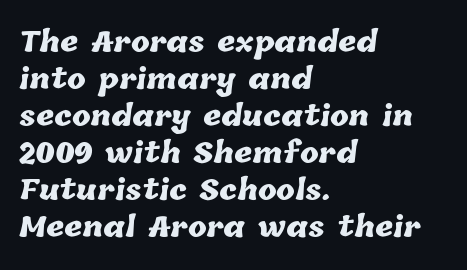
Q: Is the text bold? A: Yes.
Q: Is the text underlined? A: No.
Q: How is the paragraph aligned? A: Left-aligned.
Q: Is the spacing between letters normal or unusually wide? A: Normal.
Q: Is the spacing between lines tight, normal or loose? A: Normal.
Q: Width (condensed, normal, or wide)? A: Normal.
Q: Stroke contrast? A: Low.
Q: x-height? A: Medium.
Q: Monospaced? A: No.
